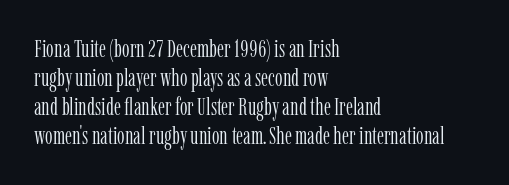
The strokes carry an ordinary text weight at most. Default kerning and tracking; the words read as compact shapes. The gap between lines stays unmarked. Does the lettering tilt? It doesn't — this is upright.
